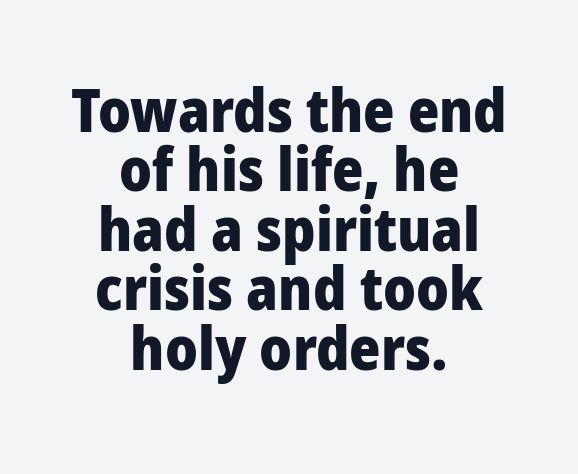
{"serif": "no", "italic": "no", "bold": "yes", "weight": "heavy", "width": "normal", "stroke_contrast": "low", "x_height": "medium", "monospaced": "no", "underline": "no", "align": "center", "line_spacing": "tight", "line_spacing_ratio": 0.99, "letter_spacing": "normal", "letter_spacing_em": 0.0, "glyph_px": 60}
